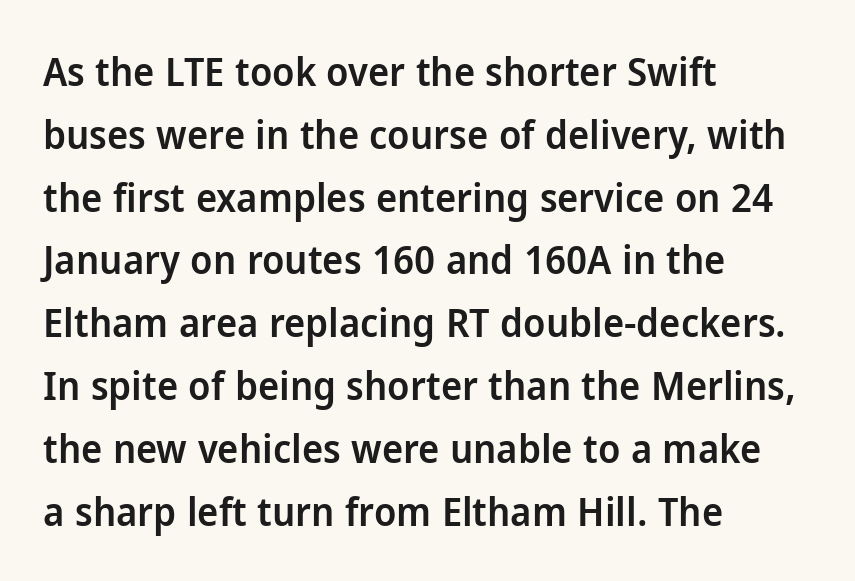
{"serif": "no", "italic": "no", "bold": "semi", "weight": "semibold", "width": "normal", "stroke_contrast": "low", "x_height": "medium", "monospaced": "no", "underline": "no", "align": "left", "line_spacing": "normal", "line_spacing_ratio": 1.57, "letter_spacing": "normal", "letter_spacing_em": 0.0, "glyph_px": 40}
